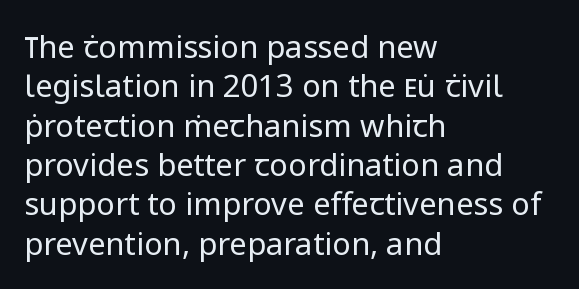
{"serif": "no", "italic": "no", "bold": "no", "weight": "regular", "width": "normal", "stroke_contrast": "low", "x_height": "medium", "monospaced": "no", "underline": "no", "align": "left", "line_spacing": "normal", "line_spacing_ratio": 1.27, "letter_spacing": "normal", "letter_spacing_em": 0.0, "glyph_px": 31}
